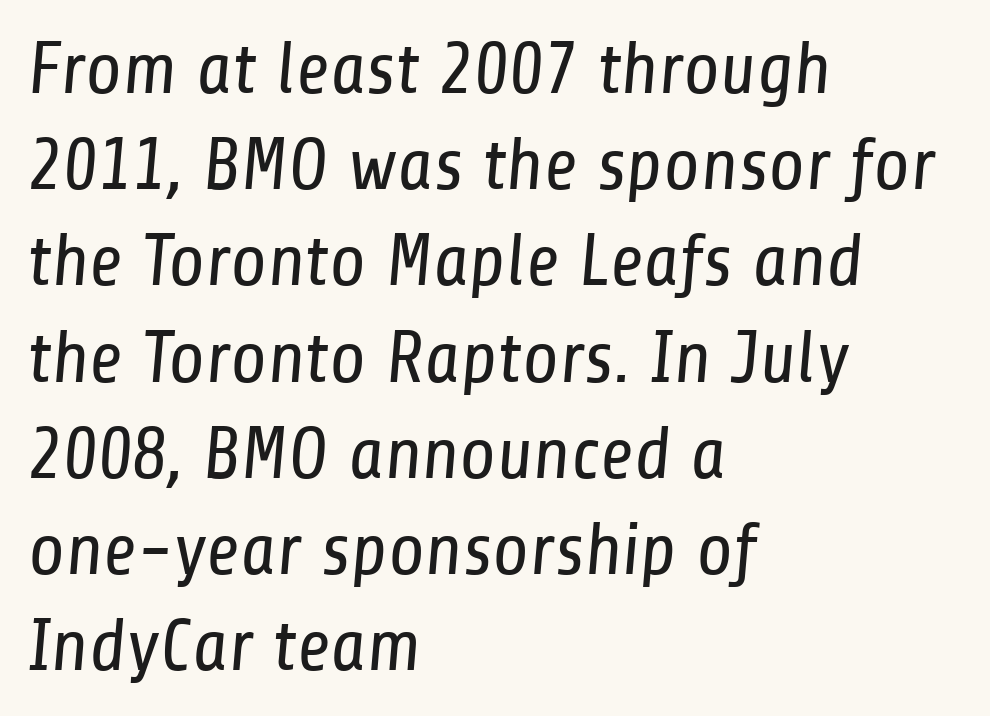
The image shows 74 px regular-weight, condensed sans-serif type; set left-aligned, normal line spacing (1.3x), normal letter spacing, not underlined; low stroke contrast and a medium x-height.
